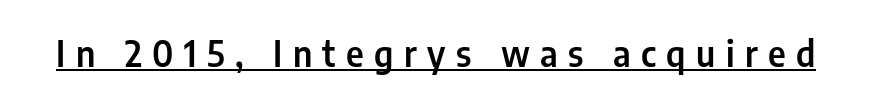
The image shows 35 px condensed sans-serif type, upright; set unusually wide letter spacing (+0.3 em), underlined; low stroke contrast and a medium x-height.
